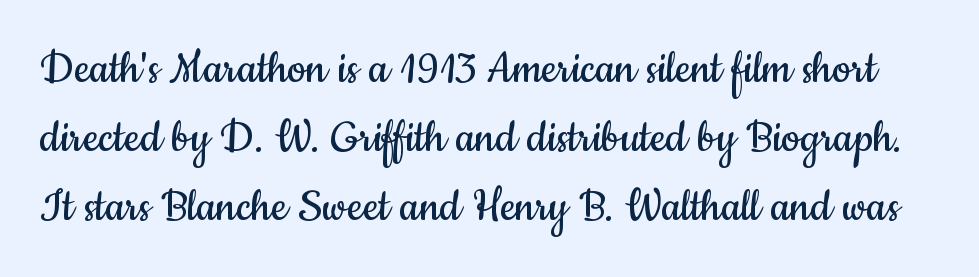
Q: Is the text bold? A: No.
Q: Is the text italic (slanted)? A: Yes.
Q: Is the typeface a serif or a sans-serif typeface? A: Sans-serif.
Q: Is the text underlined? A: No.
Q: Is the spacing between letters normal or unusually wide? A: Normal.
Q: Is the spacing between lines tight, normal or loose? A: Normal.
Q: Width (condensed, normal, or wide)? A: Condensed.
Q: Stroke contrast? A: Low.
Q: x-height? A: Small.
Q: Monospaced? A: No.
